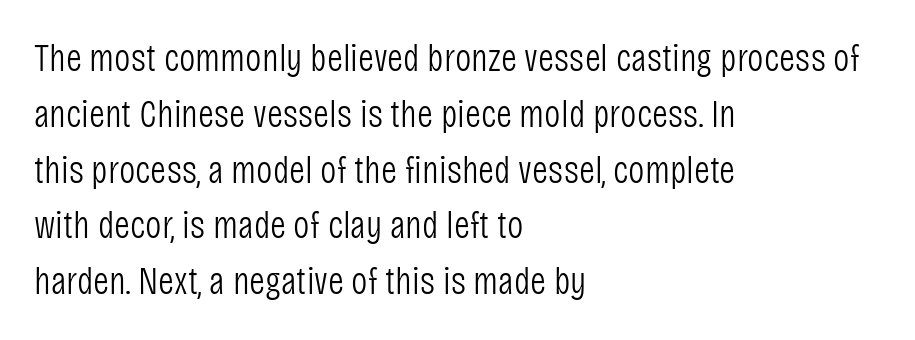
Glance below the letters and you will spot only blank space. No letter is thick-stroked: the sample isn't bold. How are the letters spaced? Ordinarily, with no added tracking. Do the letters lean? They stand straight. The rendering uses natural spacing where letterforms have individual widths. Quick note: interline space is typical.
